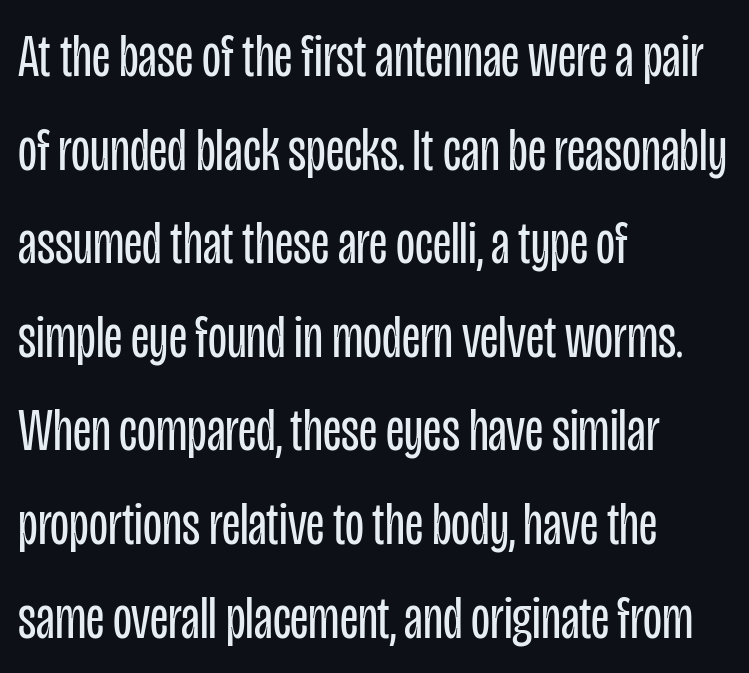
The passage shown has conventional tracking throughout. A typesetter would call this proportional, since set widths differ per character. This reads as an unemphasized weight, regular at the heaviest. Type style note: lacks serifs. The axis of the letterforms is exactly vertical. The block of text has a typical density, with ordinary space between rows.
